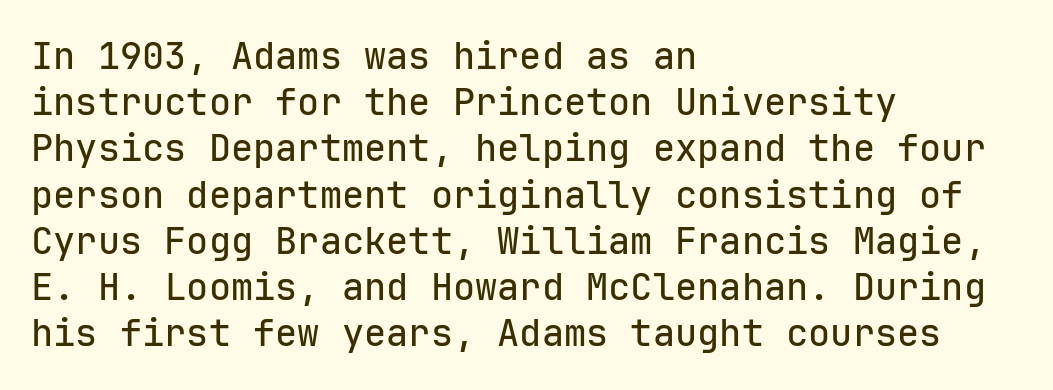
Standard letterfit; no display-style spreading of the glyphs. Posture: vertical. Casual observation: everything's shoved over to the left. The characters display no serif detailing; their extremities are plain.
